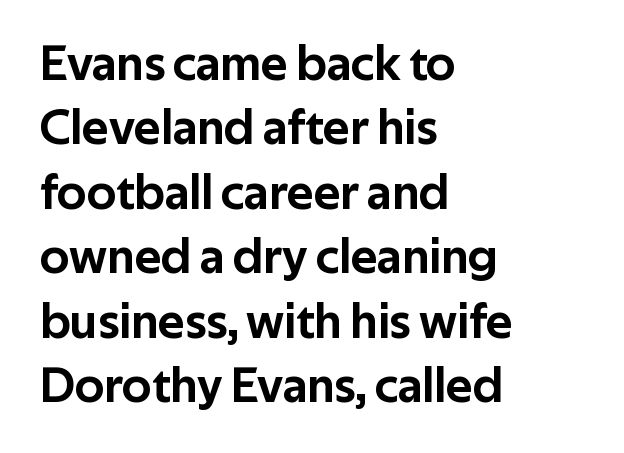
A typesetter would call this zero additional tracking. Serifs: no, the terminals of the letterforms are clean. This sample keeps an unexceptional amount of space between lines. Proportional: the letters do not fall into vertical columns. Bare-footed words on every line. The paragraph shown leans on its left margin.
